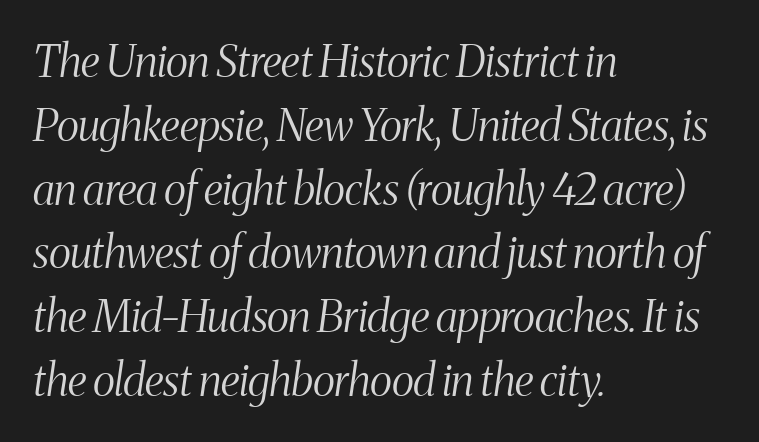
{"serif": "yes", "italic": "yes", "lean": "right", "slant_degrees": 8, "bold": "no", "weight": "light", "width": "condensed", "stroke_contrast": "medium", "x_height": "medium", "monospaced": "no", "underline": "no", "align": "left", "line_spacing": "normal", "line_spacing_ratio": 1.45, "letter_spacing": "normal", "letter_spacing_em": 0.0, "glyph_px": 44}
